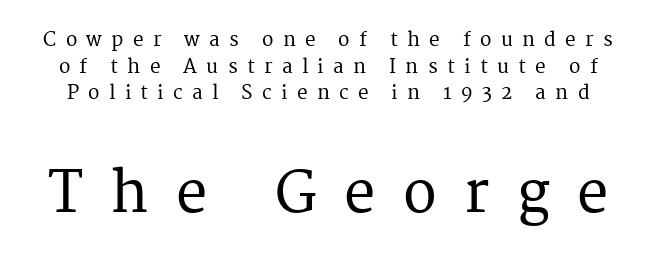
Interline gaps are of average width in this sample. Note: smaller setting up top, larger setting below. Vertical strokes here are truly vertical. Here the glyphs are tracked loosely, breaking word shapes into spaced letters.
